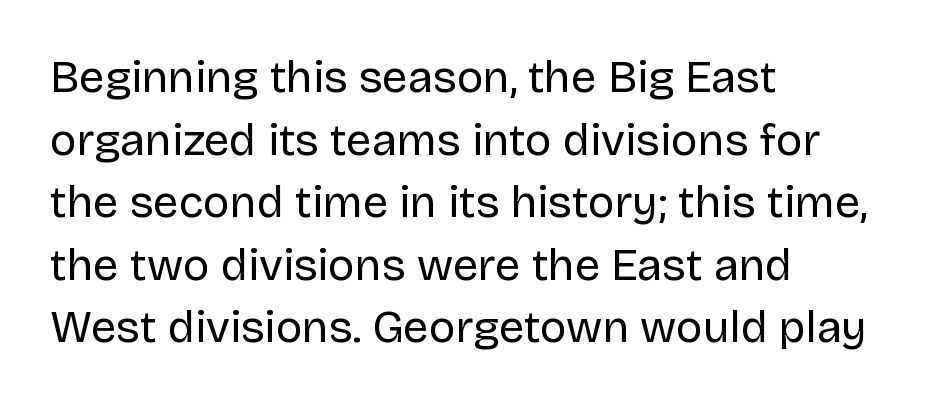
{"serif": "no", "italic": "no", "bold": "no", "weight": "regular", "width": "normal", "stroke_contrast": "low", "x_height": "large", "monospaced": "no", "underline": "no", "align": "left", "line_spacing": "normal", "line_spacing_ratio": 1.39, "letter_spacing": "normal", "letter_spacing_em": 0.0, "glyph_px": 45}
